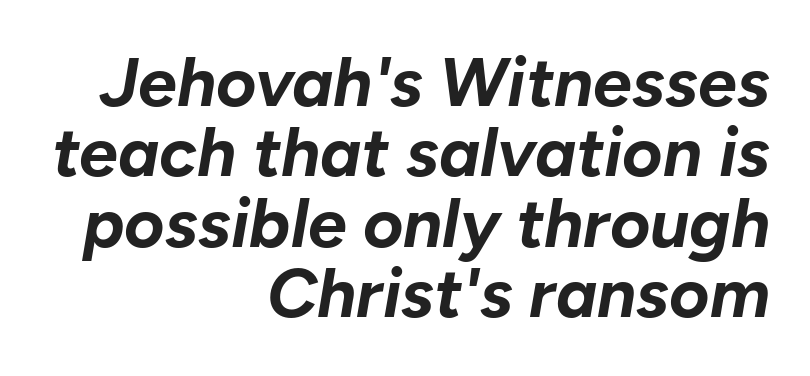
{"italic": "yes", "lean": "right", "slant_degrees": 10, "bold": "yes", "weight": "bold", "width": "normal", "stroke_contrast": "low", "x_height": "medium", "monospaced": "no", "underline": "no", "align": "right", "line_spacing": "tight", "line_spacing_ratio": 1.02, "letter_spacing": "normal", "letter_spacing_em": 0.0, "glyph_px": 69}
